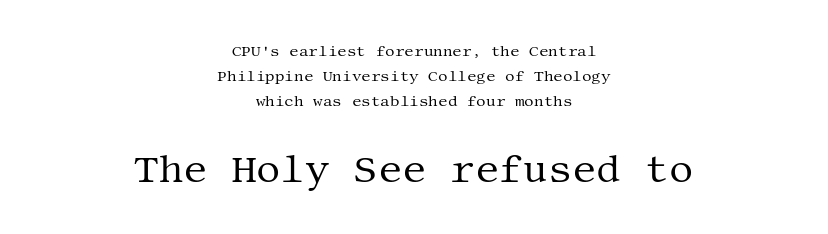
Q: Is the text bold? A: No.
Q: Is the text italic (slanted)? A: No, it is upright.
Q: Is the typeface a serif or a sans-serif typeface? A: Serif.
Q: Is the text underlined? A: No.
Q: How is the paragraph aligned? A: Centered.
Q: Is the spacing between letters normal or unusually wide? A: Normal.
Q: Is the spacing between lines tight, normal or loose? A: Normal.
Q: Which block of text is set in a larger size, the first (top) or the second (bottom)? A: The second (bottom) one.
Q: Width (condensed, normal, or wide)? A: Normal.
Q: Stroke contrast? A: Medium.
Q: x-height? A: Large.
